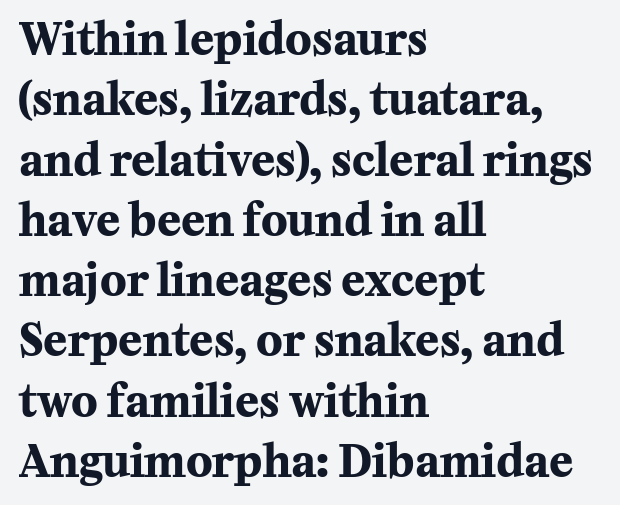
{"serif": "yes", "italic": "no", "bold": "yes", "weight": "bold", "width": "normal", "stroke_contrast": "medium", "x_height": "medium", "monospaced": "no", "underline": "no", "align": "left", "line_spacing": "normal", "line_spacing_ratio": 1.37, "letter_spacing": "normal", "letter_spacing_em": 0.0, "glyph_px": 44}
